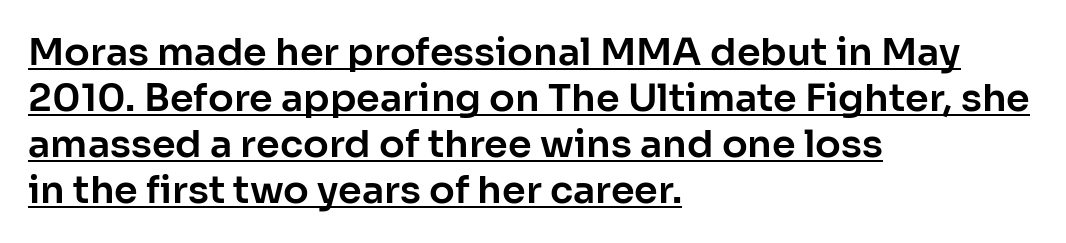
This sample has the flowing, uneven cadence of proportional lettering. A typesetter would call this zero additional tracking. Vertical strokes here are truly vertical. The rendering anchors every line to the left-hand side. This sample carries an underscore along the baseline area.
